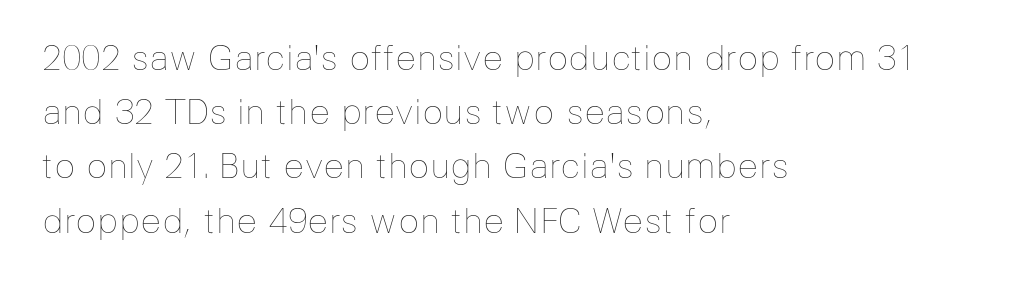
Q: Is the text bold? A: No.
Q: Is the text italic (slanted)? A: No, it is upright.
Q: Is the text underlined? A: No.
Q: How is the paragraph aligned? A: Left-aligned.
Q: Is the spacing between letters normal or unusually wide? A: Normal.
Q: Is the spacing between lines tight, normal or loose? A: Normal.
Q: Width (condensed, normal, or wide)? A: Normal.
Q: Stroke contrast? A: Low.
Q: x-height? A: Medium.
Q: Monospaced? A: No.
